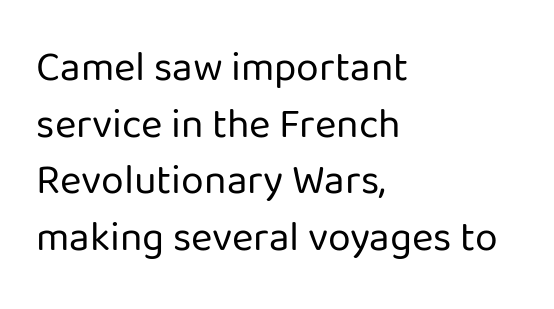
The image shows 41 px regular-weight sans-serif type, upright; set left-aligned, normal line spacing (1.38x), normal letter spacing, not underlined; low stroke contrast and a medium x-height.
